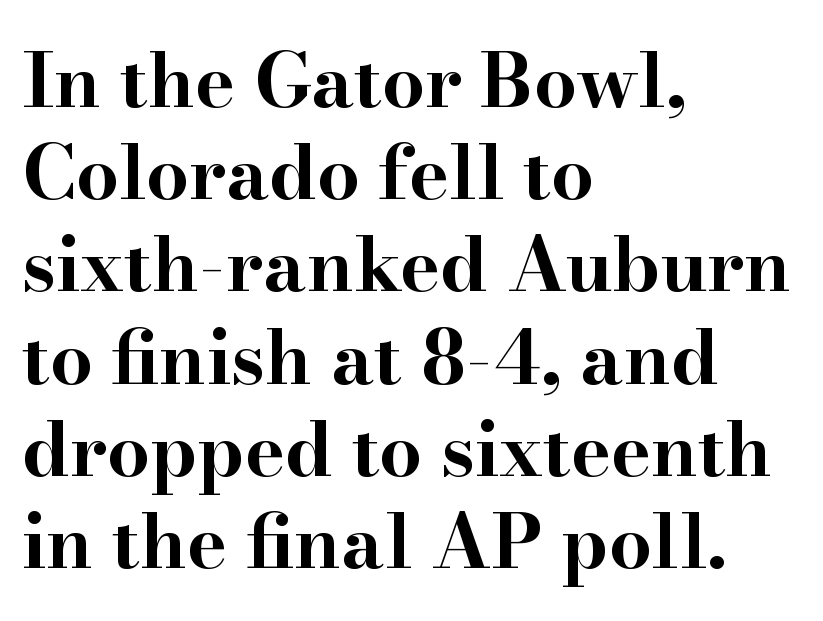
{"serif": "yes", "italic": "no", "bold": "yes", "weight": "bold", "width": "wide", "stroke_contrast": "high", "x_height": "small", "monospaced": "no", "underline": "no", "align": "left", "line_spacing_ratio": 1.23, "letter_spacing": "normal", "letter_spacing_em": 0.0, "glyph_px": 75}
